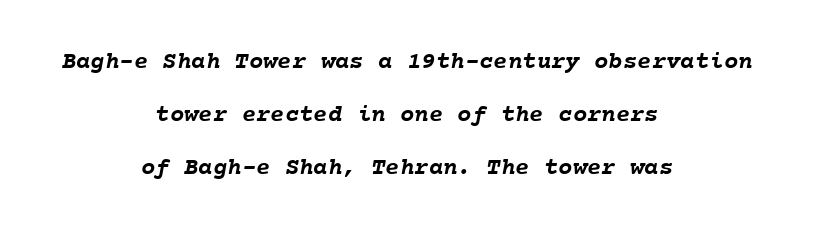
The image shows 24 px bold type; set centered, loose line spacing (2.21x), normal letter spacing, not underlined.
